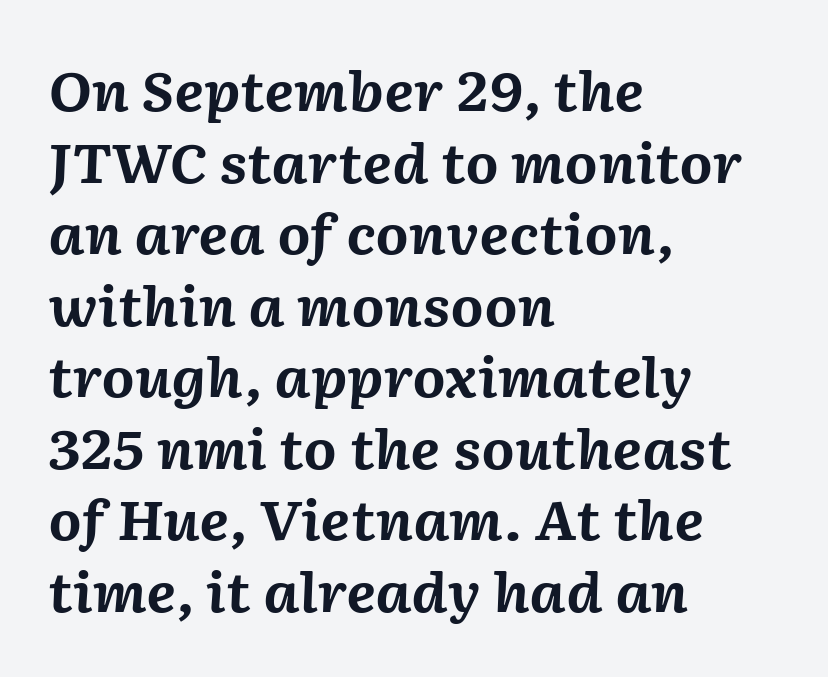
Each letter keeps its own natural width here, so spacing adapts to shape. Students, this is bold: see how much ink each stroke carries. The space beneath each line is pristine and unruled. Left-aligned paragraph, ragged on the right. Tracking here is standard; glyphs follow each other at the usual distance. There's an unmistakable incline to the writing here.
